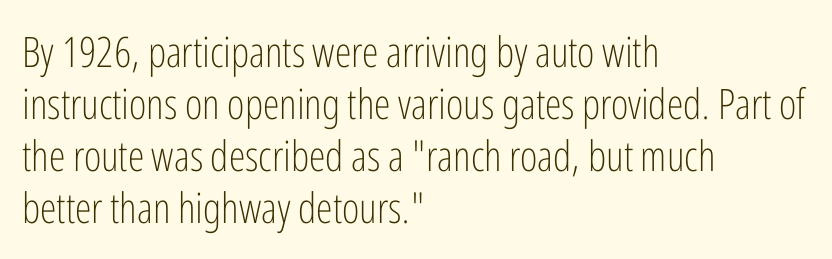
Just letters on the line, the space beneath them empty. Nobody touched the tracking dial on this one. Compared with a typical body face, this is equally light or lighter still. The lines are quadded left.
